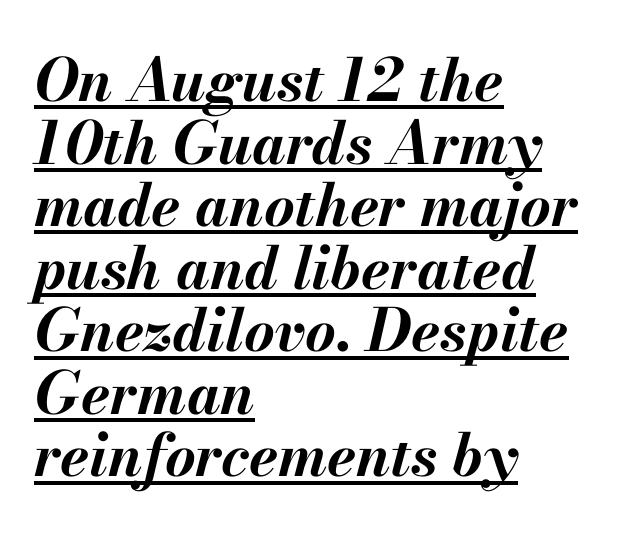
Q: Is the text bold? A: Yes.
Q: Is the text italic (slanted)? A: Yes, it leans right by about 13 degrees.
Q: Is the text underlined? A: Yes.
Q: How is the paragraph aligned? A: Left-aligned.
Q: Is the spacing between letters normal or unusually wide? A: Normal.
Q: Is the spacing between lines tight, normal or loose? A: Tight.
Q: Width (condensed, normal, or wide)? A: Normal.
Q: Stroke contrast? A: Medium.
Q: x-height? A: Small.
Q: Monospaced? A: No.
